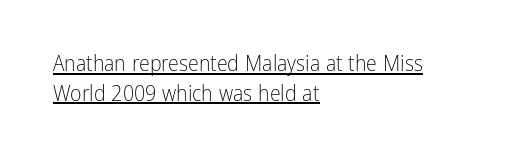
The image shows 22 px text type, upright; set left-aligned, normal line spacing (1.35x), normal letter spacing, underlined.
